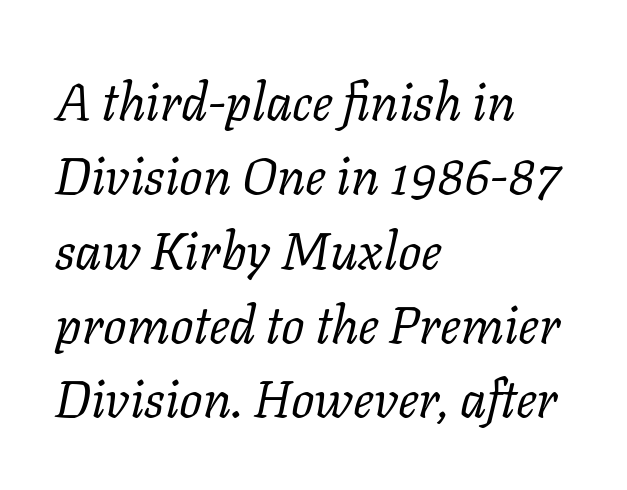
{"serif": "yes", "italic": "yes", "lean": "right", "slant_degrees": 11, "bold": "no", "weight": "regular", "width": "normal", "stroke_contrast": "low", "x_height": "medium", "monospaced": "no", "underline": "no", "align": "left", "line_spacing": "normal", "line_spacing_ratio": 1.43, "letter_spacing": "normal", "letter_spacing_em": 0.0, "glyph_px": 52}
